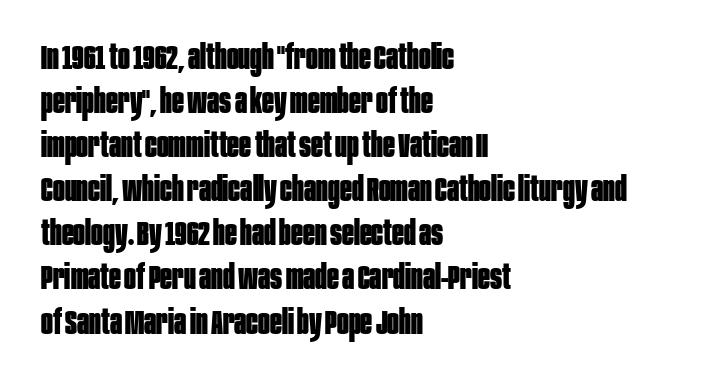
{"serif": "no", "italic": "no", "bold": "yes", "weight": "bold", "width": "condensed", "stroke_contrast": "low", "x_height": "large", "monospaced": "no", "underline": "no", "align": "left", "line_spacing": "normal", "line_spacing_ratio": 1.26, "letter_spacing": "normal", "letter_spacing_em": 0.0, "glyph_px": 35}
